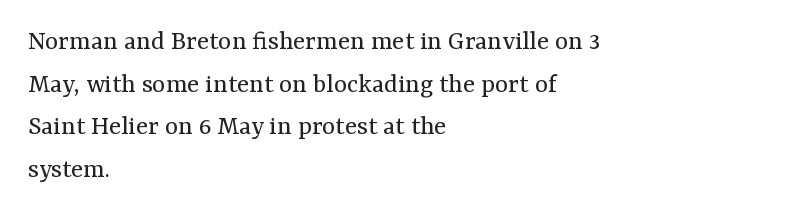
Q: Is the text bold? A: No.
Q: Is the text italic (slanted)? A: No, it is upright.
Q: Is the typeface a serif or a sans-serif typeface? A: Serif.
Q: Is the text underlined? A: No.
Q: How is the paragraph aligned? A: Left-aligned.
Q: Is the spacing between letters normal or unusually wide? A: Normal.
Q: Is the spacing between lines tight, normal or loose? A: Normal.
Q: Width (condensed, normal, or wide)? A: Normal.
Q: Stroke contrast? A: Medium.
Q: x-height? A: Medium.
Q: Monospaced? A: No.
